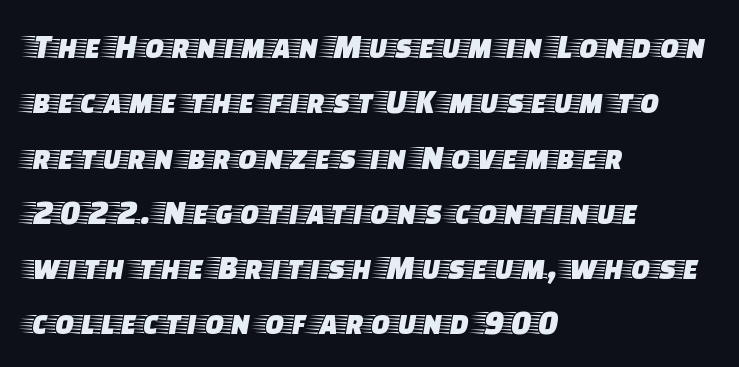
Q: Is the text italic (slanted)? A: Yes.
Q: Is the typeface a serif or a sans-serif typeface? A: Serif.
Q: Is the text underlined? A: No.
Q: How is the paragraph aligned? A: Left-aligned.
Q: Is the spacing between letters normal or unusually wide? A: Normal.
Q: Is the spacing between lines tight, normal or loose? A: Normal.
Q: Width (condensed, normal, or wide)? A: Wide.
Q: Stroke contrast? A: Low.
Q: x-height? A: Large.
Q: Monospaced? A: No.
